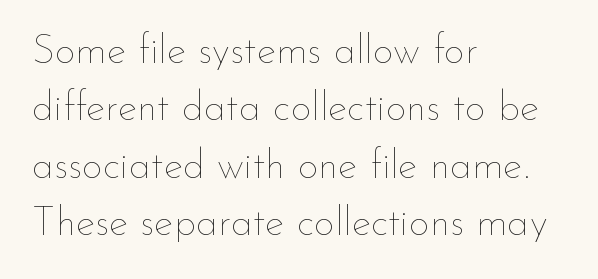
{"italic": "no", "bold": "no", "weight": "thin", "width": "normal", "stroke_contrast": "low", "x_height": "small", "monospaced": "no", "underline": "no", "align": "left", "line_spacing": "normal", "line_spacing_ratio": 1.4, "letter_spacing": "normal", "letter_spacing_em": 0.0, "glyph_px": 41}
